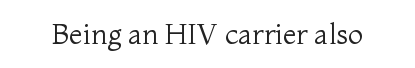
{"serif": "yes", "italic": "no", "bold": "no", "weight": "regular", "width": "normal", "stroke_contrast": "medium", "x_height": "medium", "monospaced": "no", "underline": "no", "letter_spacing": "normal", "letter_spacing_em": 0.0, "glyph_px": 28}
